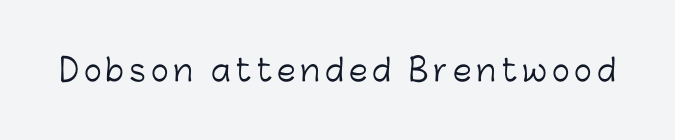
Q: Is the text bold? A: No.
Q: Is the text italic (slanted)? A: No, it is upright.
Q: Is the typeface a serif or a sans-serif typeface? A: Sans-serif.
Q: Is the text underlined? A: No.
Q: Width (condensed, normal, or wide)? A: Normal.
Q: Stroke contrast? A: Low.
Q: x-height? A: Medium.
Q: Monospaced? A: No.
